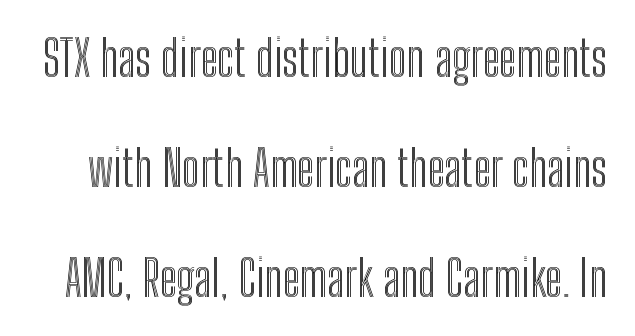
The image shows 49 px condensed type, upright; set loose line spacing (2.24x), normal letter spacing, not underlined; a medium x-height.
